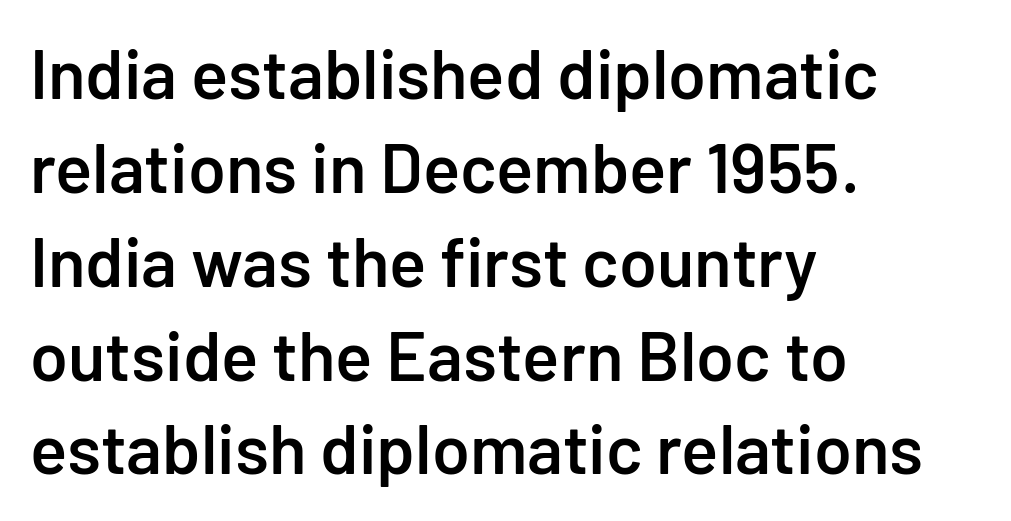
{"serif": "no", "italic": "no", "bold": "semi", "weight": "semibold", "width": "normal", "stroke_contrast": "low", "x_height": "medium", "monospaced": "no", "underline": "no", "align": "left", "line_spacing": "normal", "line_spacing_ratio": 1.36, "letter_spacing": "normal", "letter_spacing_em": 0.0, "glyph_px": 69}
